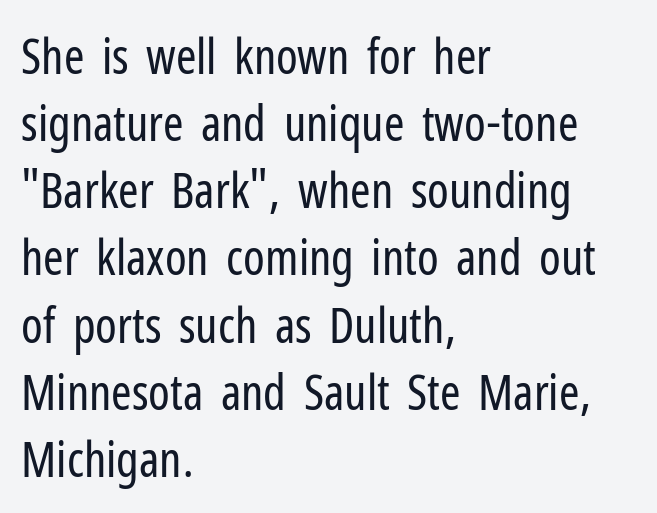
Q: Is the text bold? A: No.
Q: Is the text italic (slanted)? A: No, it is upright.
Q: Is the typeface a serif or a sans-serif typeface? A: Sans-serif.
Q: Is the text underlined? A: No.
Q: How is the paragraph aligned? A: Left-aligned.
Q: Is the spacing between letters normal or unusually wide? A: Normal.
Q: Is the spacing between lines tight, normal or loose? A: Normal.
Q: Width (condensed, normal, or wide)? A: Condensed.
Q: Stroke contrast? A: Low.
Q: x-height? A: Medium.
Q: Monospaced? A: No.
